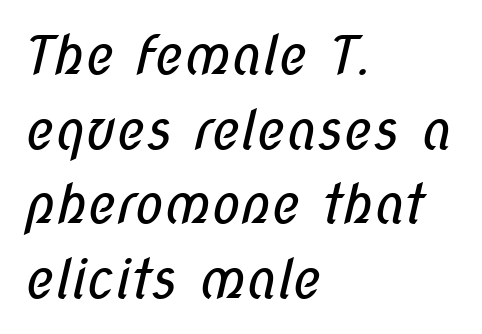
{"serif": "no", "bold": "no", "weight": "regular", "width": "condensed", "stroke_contrast": "low", "x_height": "medium", "monospaced": "no", "underline": "no", "align": "left", "line_spacing": "normal", "line_spacing_ratio": 1.38, "letter_spacing": "normal", "letter_spacing_em": 0.0, "glyph_px": 54}
